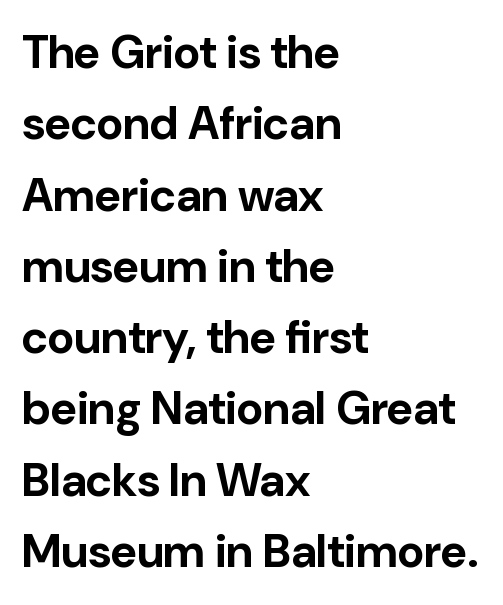
Q: Is the text bold? A: Yes.
Q: Is the text italic (slanted)? A: No, it is upright.
Q: Is the typeface a serif or a sans-serif typeface? A: Sans-serif.
Q: Is the text underlined? A: No.
Q: How is the paragraph aligned? A: Left-aligned.
Q: Is the spacing between letters normal or unusually wide? A: Normal.
Q: Is the spacing between lines tight, normal or loose? A: Normal.
Q: Width (condensed, normal, or wide)? A: Normal.
Q: Stroke contrast? A: Low.
Q: x-height? A: Medium.
Q: Monospaced? A: No.
